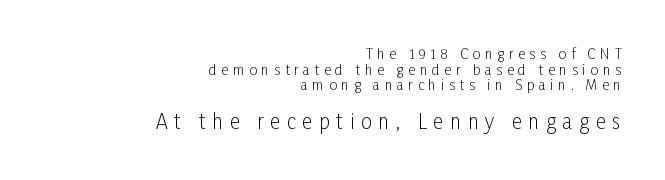
The image shows 20 px text type, upright; set right-aligned, tight line spacing (1.12x), unusually wide letter spacing (+0.33 em), not underlined; the second (bottom) block is 1.43x larger.
